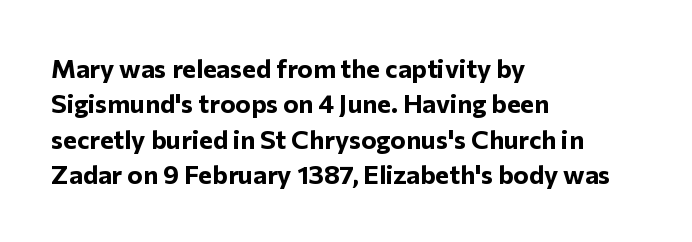
Q: Is the text bold? A: Yes.
Q: Is the text italic (slanted)? A: No, it is upright.
Q: Is the text underlined? A: No.
Q: How is the paragraph aligned? A: Left-aligned.
Q: Is the spacing between letters normal or unusually wide? A: Normal.
Q: Is the spacing between lines tight, normal or loose? A: Normal.
